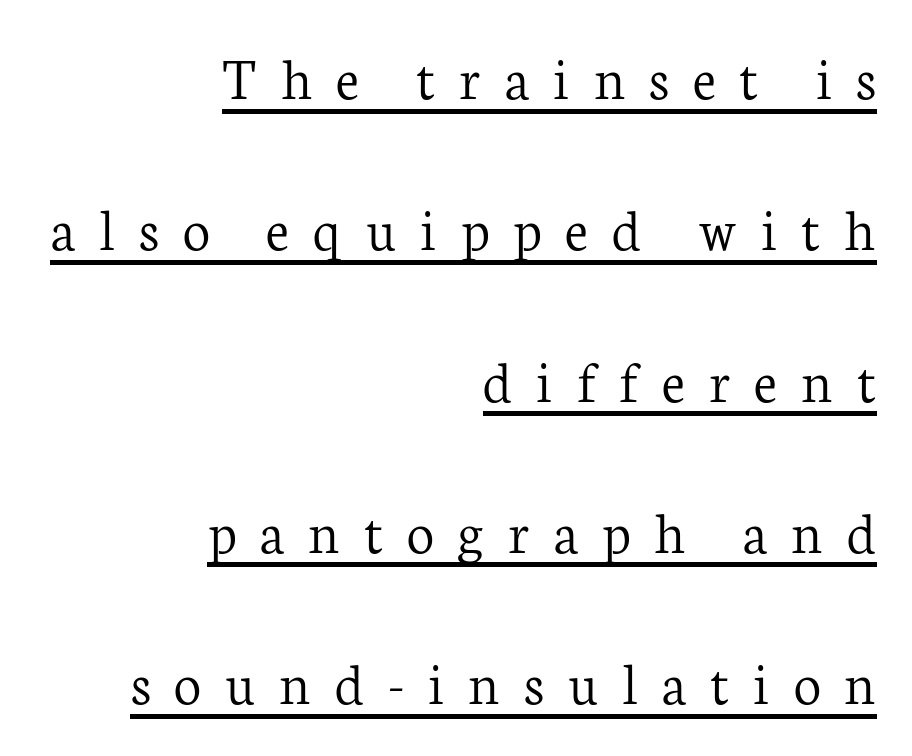
Underlined type. The cut favours lightness, reaching ordinary text weight at its darkest. What stands out about the letter spacing? Its width — letters are far apart. The lines in this sample share a right terminus and differ only in where they begin. Rendered with straight, roman letterforms. Baseline-to-baseline distance is far greater than the letter height.
